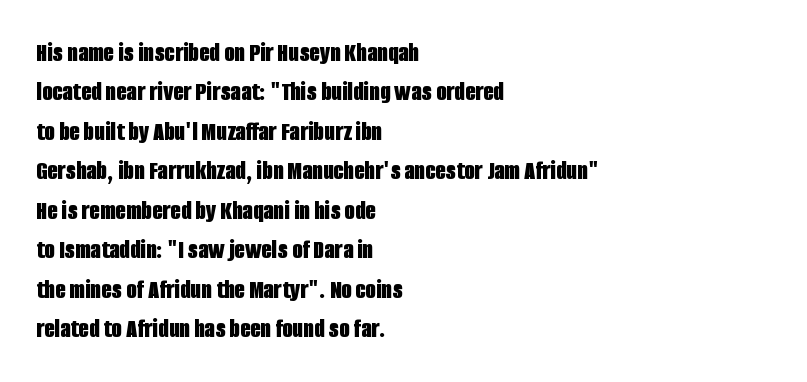
The line texture is even and compact thanks to regular tracking. Notice how the passage keeps a crisp vertical edge on the left only. Rendered with straight, roman letterforms. A bare baseline throughout the passage. One glance says typical: line gaps are just what's usual.
